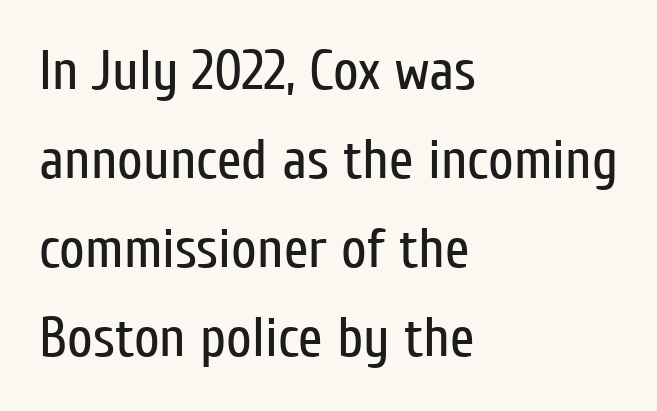
Q: Is the text bold? A: No.
Q: Is the text italic (slanted)? A: No, it is upright.
Q: Is the typeface a serif or a sans-serif typeface? A: Sans-serif.
Q: Is the text underlined? A: No.
Q: How is the paragraph aligned? A: Left-aligned.
Q: Is the spacing between letters normal or unusually wide? A: Normal.
Q: Is the spacing between lines tight, normal or loose? A: Normal.
Q: Width (condensed, normal, or wide)? A: Condensed.
Q: Stroke contrast? A: Low.
Q: x-height? A: Medium.
Q: Monospaced? A: No.
